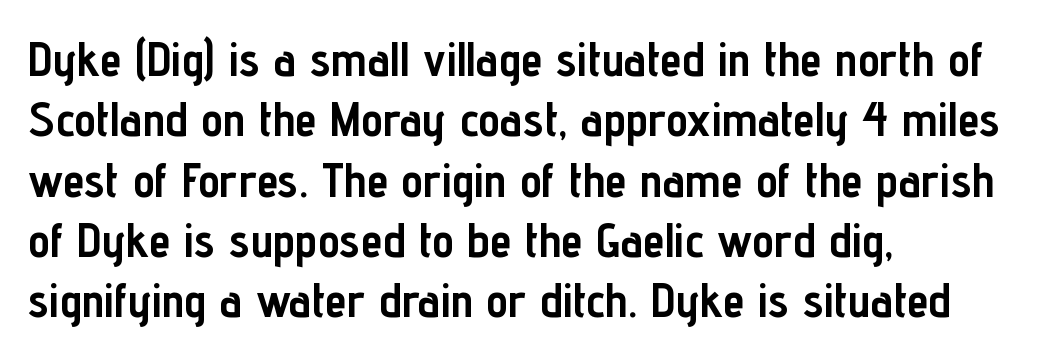
Q: Is the text bold? A: Yes.
Q: Is the text italic (slanted)? A: No, it is upright.
Q: Is the typeface a serif or a sans-serif typeface? A: Sans-serif.
Q: Is the text underlined? A: No.
Q: How is the paragraph aligned? A: Left-aligned.
Q: Is the spacing between letters normal or unusually wide? A: Normal.
Q: Width (condensed, normal, or wide)? A: Condensed.
Q: Stroke contrast? A: Low.
Q: x-height? A: Medium.
Q: Monospaced? A: No.
